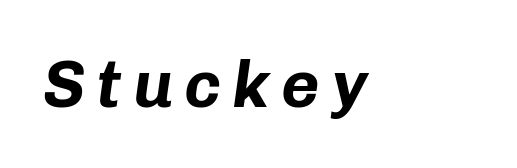
Q: Is the text bold? A: Yes.
Q: Is the text italic (slanted)? A: Yes, it leans right by about 8 degrees.
Q: Is the text underlined? A: No.
Q: Width (condensed, normal, or wide)? A: Normal.
Q: Stroke contrast? A: Low.
Q: x-height? A: Medium.
Q: Monospaced? A: No.
